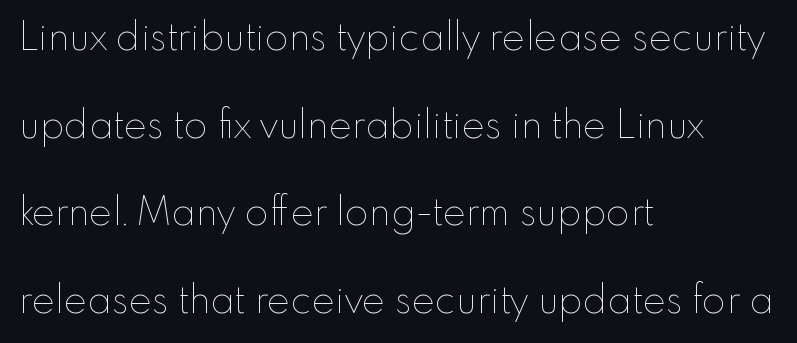
If you measured baseline to baseline, you'd find a long distance. Glyph-to-glyph distance matches everyday printed text. The rendering anchors every line to the left-hand side. No chunkiness to these letters — they're not bold.
